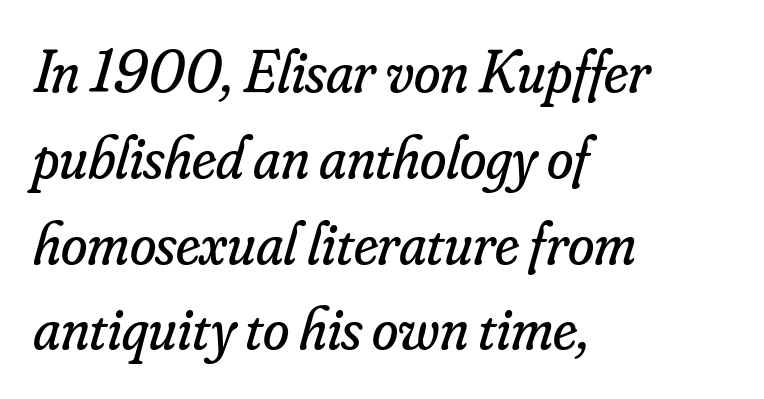
The passage shown stacks its lines at a standard gap. Any mark beneath the type? The region is blank. Note the varied advance widths — an 'i' is clearly narrower than an 'm'. The letters sit at their default tracking, neither squeezed nor spread.
